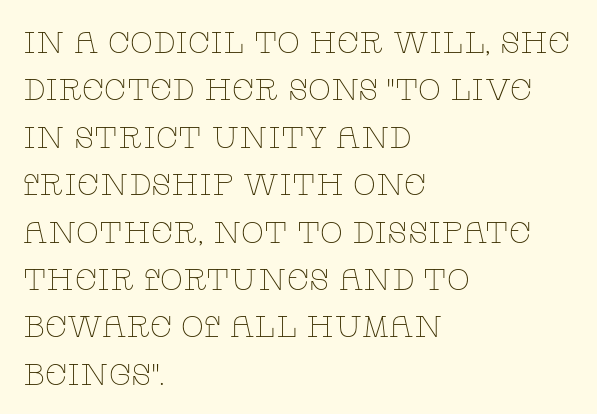
{"serif": "yes", "italic": "no", "bold": "no", "weight": "thin", "width": "wide", "stroke_contrast": "low", "x_height": "large", "monospaced": "no", "underline": "no", "align": "left", "line_spacing": "normal", "line_spacing_ratio": 1.58, "letter_spacing": "normal", "letter_spacing_em": 0.0, "glyph_px": 30}
